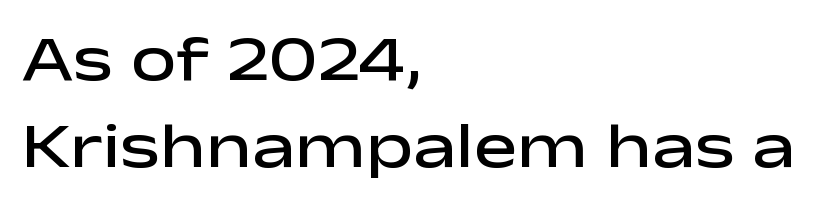
When letters stand straight like this, we call the style roman or upright. Are there feet on the stems? There aren't — it's a sans. A normal amount of white space separates one row of letters from the next. The characters look somewhat weighty, a semibold short of true bold. This rendering features lettering with no underline. The face used here is proportionally spaced, like ordinary book or web type.
